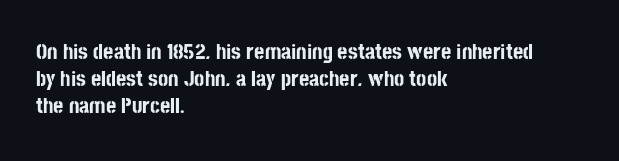
Q: Is the text bold? A: Yes.
Q: Is the text italic (slanted)? A: No, it is upright.
Q: Is the text underlined? A: No.
Q: How is the paragraph aligned? A: Left-aligned.
Q: Is the spacing between letters normal or unusually wide? A: Normal.
